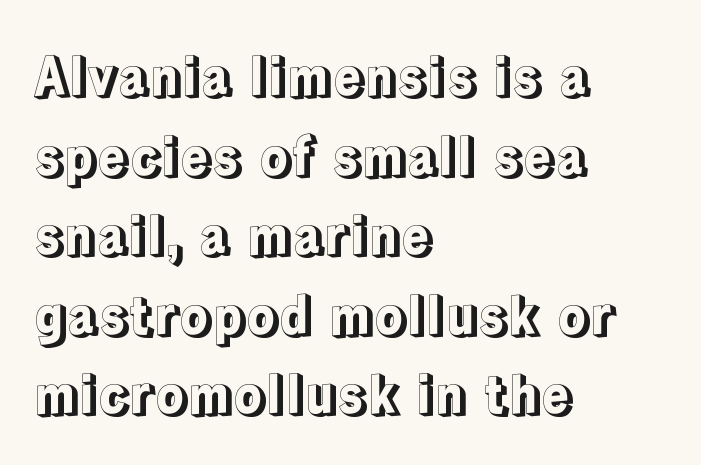
Q: Is the text italic (slanted)? A: No, it is upright.
Q: Is the text underlined? A: No.
Q: How is the paragraph aligned? A: Left-aligned.
Q: Is the spacing between letters normal or unusually wide? A: Normal.
Q: Is the spacing between lines tight, normal or loose? A: Normal.
Q: Width (condensed, normal, or wide)? A: Normal.
Q: x-height? A: Medium.
Q: Monospaced? A: No.
